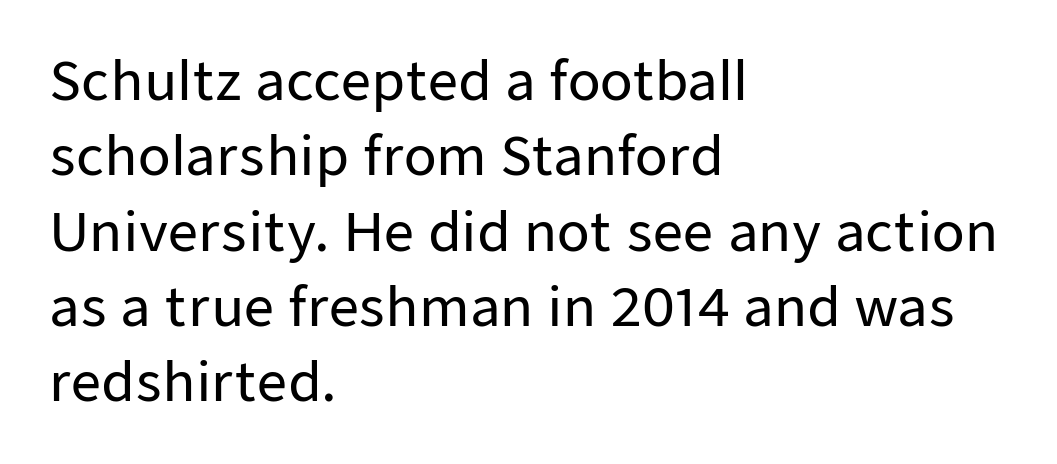
{"serif": "no", "italic": "no", "width": "normal", "stroke_contrast": "low", "x_height": "medium", "monospaced": "no", "underline": "no", "align": "left", "line_spacing": "normal", "line_spacing_ratio": 1.42, "letter_spacing": "normal", "letter_spacing_em": 0.0, "glyph_px": 53}
